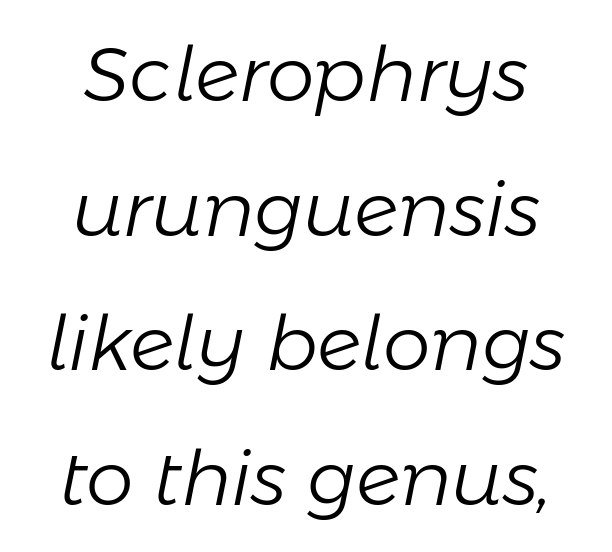
{"italic": "yes", "lean": "right", "slant_degrees": 11, "bold": "no", "weight": "light", "width": "normal", "stroke_contrast": "low", "x_height": "medium", "monospaced": "no", "underline": "no", "align": "center", "line_spacing_ratio": 1.77, "letter_spacing": "normal", "letter_spacing_em": 0.0, "glyph_px": 76}
